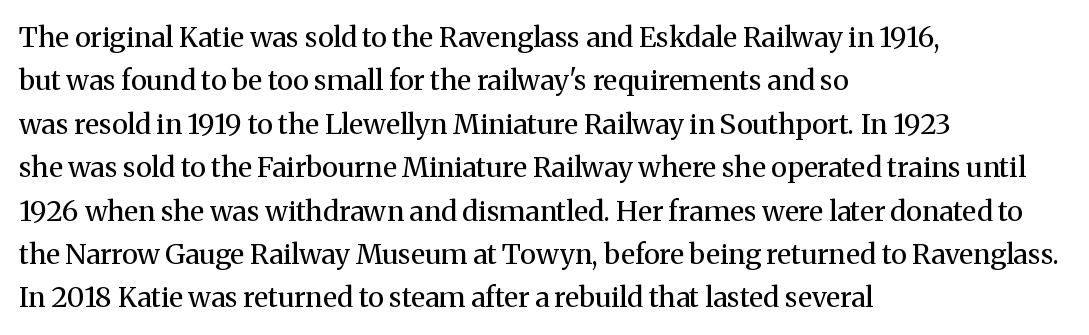
The image shows 28 px regular-weight serif type, upright; set left-aligned, normal line spacing (1.55x), normal letter spacing, not underlined; medium stroke contrast and a medium x-height.
